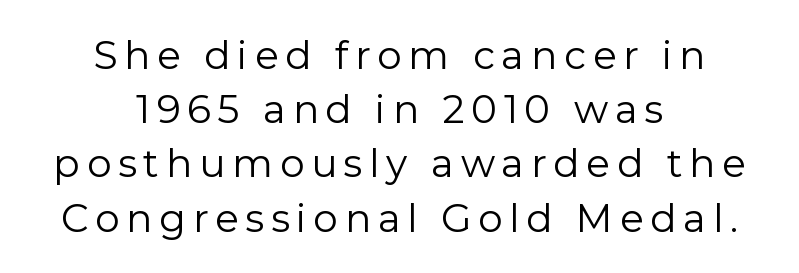
The image shows 39 px regular-weight sans-serif type, upright; set centered, normal line spacing (1.39x), not underlined; low stroke contrast and a medium x-height.
